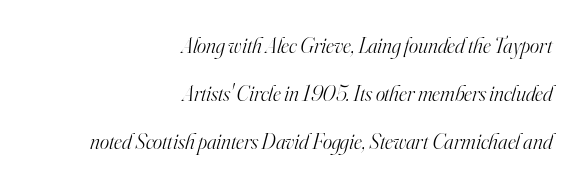
The image shows 22 px text type, italic (leaning right); set right-aligned, loose line spacing (2.18x), normal letter spacing, not underlined.
